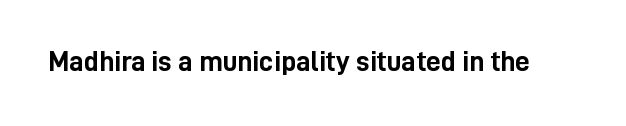
{"serif": "no", "italic": "no", "bold": "yes", "weight": "semibold", "width": "condensed", "stroke_contrast": "low", "x_height": "medium", "monospaced": "no", "underline": "no", "letter_spacing": "normal", "letter_spacing_em": 0.0, "glyph_px": 29}
